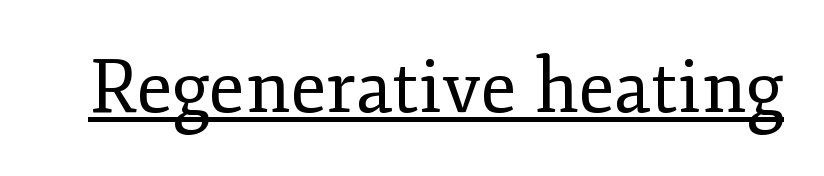
Q: Is the text bold? A: No.
Q: Is the text italic (slanted)? A: No, it is upright.
Q: Is the typeface a serif or a sans-serif typeface? A: Serif.
Q: Is the text underlined? A: Yes.
Q: Is the spacing between letters normal or unusually wide? A: Normal.
Q: Width (condensed, normal, or wide)? A: Normal.
Q: Stroke contrast? A: Low.
Q: x-height? A: Small.
Q: Monospaced? A: No.
